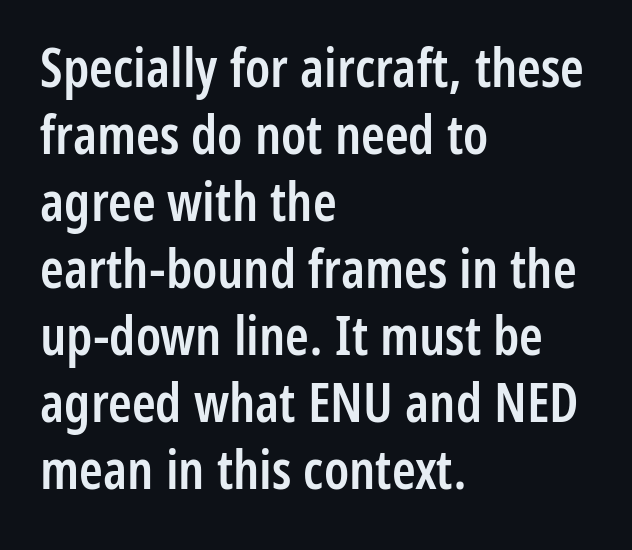
The image shows 54 px semibold, condensed sans-serif type, upright; set left-aligned, line spacing 1.24x, normal letter spacing, not underlined; low stroke contrast and a medium x-height.
